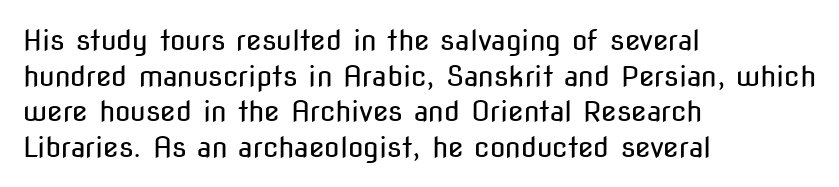
Whoever set this chose a conventional vertical rhythm. The characters are drawn with everyday or finer stroke widths. The rendering uses natural spacing where letterforms have individual widths. This sample is left-justified, so line endings fall wherever the words run out. No italicization has been applied; the sample stays upright.
